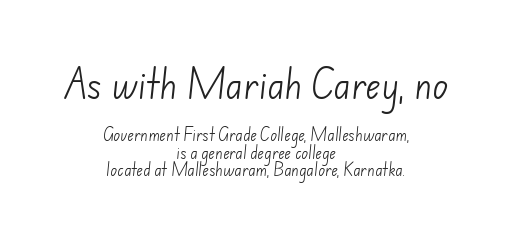
{"serif": "no", "bold": "no", "weight": "light", "width": "normal", "stroke_contrast": "low", "x_height": "small", "monospaced": "no", "underline": "no", "align": "center", "line_spacing_ratio": 1.24, "letter_spacing": "normal", "letter_spacing_em": 0.0, "larger_block": "first", "size_ratio": 2.36, "glyph_px": 33}
